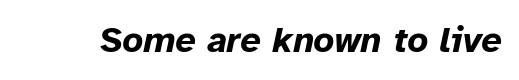
The image shows 36 px bold type, italic (leaning right); set normal letter spacing, not underlined; low stroke contrast and a medium x-height.
